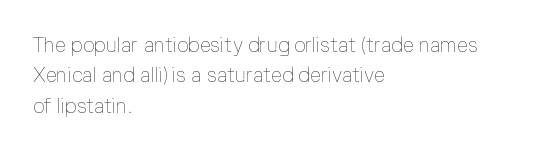
Q: Is the text bold? A: No.
Q: Is the text italic (slanted)? A: No, it is upright.
Q: Is the text underlined? A: No.
Q: How is the paragraph aligned? A: Left-aligned.
Q: Is the spacing between letters normal or unusually wide? A: Normal.
Q: Is the spacing between lines tight, normal or loose? A: Normal.
